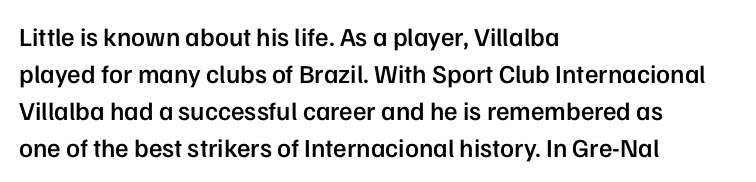
Q: Is the text bold? A: Semi-bold.
Q: Is the text italic (slanted)? A: No, it is upright.
Q: Is the text underlined? A: No.
Q: How is the paragraph aligned? A: Left-aligned.
Q: Is the spacing between letters normal or unusually wide? A: Normal.
Q: Is the spacing between lines tight, normal or loose? A: Normal.
